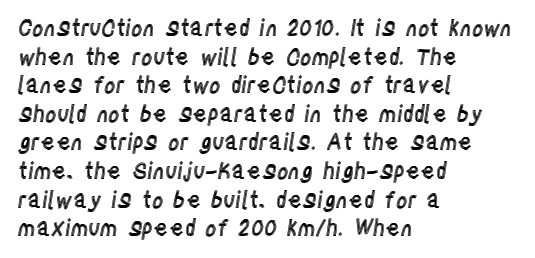
{"underline": "no", "align": "left", "line_spacing": "normal", "line_spacing_ratio": 1.3, "letter_spacing": "normal", "letter_spacing_em": 0.0, "glyph_px": 22}
